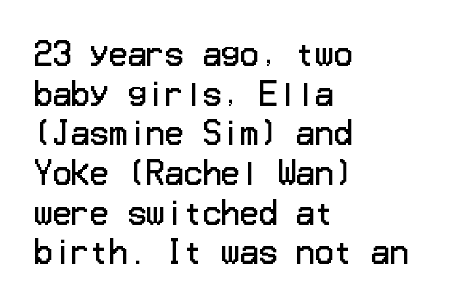
{"serif": "no", "italic": "no", "bold": "no", "weight": "regular", "width": "normal", "stroke_contrast": "low", "x_height": "medium", "underline": "no", "align": "left", "line_spacing": "normal", "line_spacing_ratio": 1.28, "letter_spacing": "normal", "letter_spacing_em": 0.0, "glyph_px": 31}
